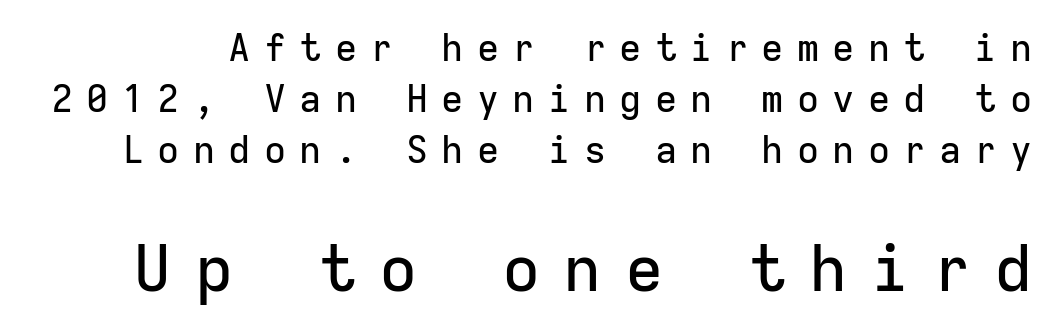
Q: Is the text italic (slanted)? A: No, it is upright.
Q: Is the typeface a serif or a sans-serif typeface? A: Sans-serif.
Q: Is the text underlined? A: No.
Q: Is the spacing between letters normal or unusually wide? A: Unusually wide.
Q: Is the spacing between lines tight, normal or loose? A: Normal.
Q: Which block of text is set in a larger size, the first (top) or the second (bottom)? A: The second (bottom) one.
Q: Width (condensed, normal, or wide)? A: Normal.
Q: Stroke contrast? A: Low.
Q: x-height? A: Medium.
Q: Monospaced? A: Yes.
